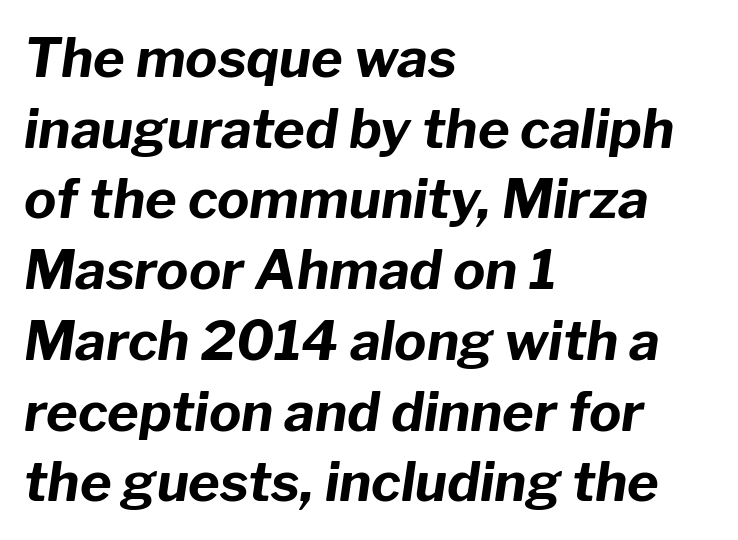
Note the varied advance widths — an 'i' is clearly narrower than an 'm'. What weight is shown? A full bold with thick strokes. The rendering uses a moderate line-height, typical for paragraphs. Casual observation: everything's shoved over to the left. Nobody touched the tracking dial on this one. The space directly below the letters is spotless.
